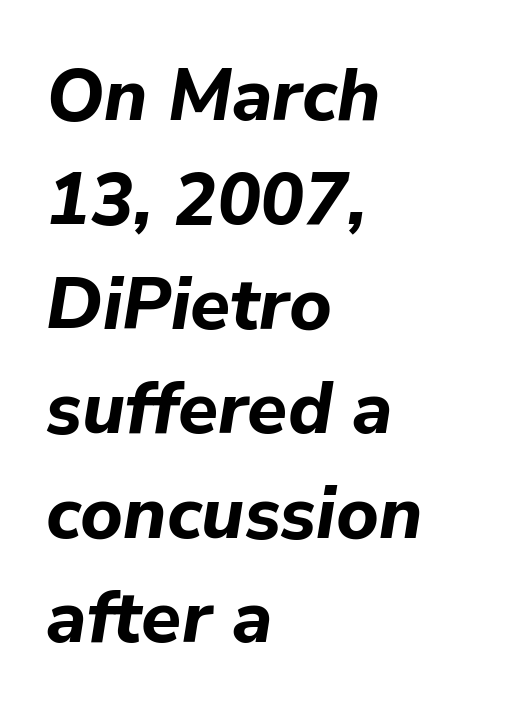
The image shows 73 px bold type, italic (leaning right); set left-aligned, normal line spacing (1.43x), normal letter spacing, not underlined; low stroke contrast and a medium x-height.
